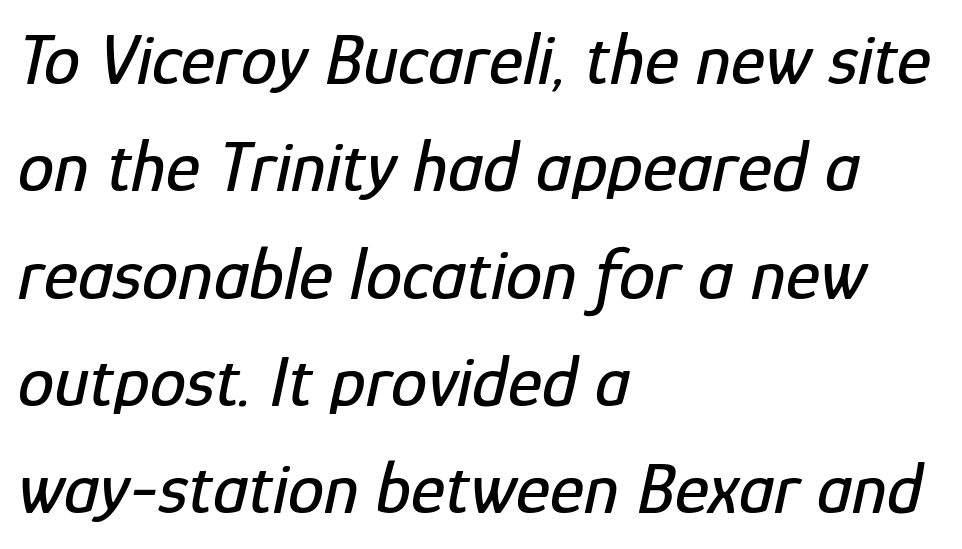
Observe the lean: these are italic letterforms. Left-aligned paragraph, ragged on the right. Normally led — the rows are evenly, conventionally spaced. The string is rendered with underlining switched off. The face used here is proportionally spaced, like ordinary book or web type. There is no visible air inserted between adjacent glyphs.
